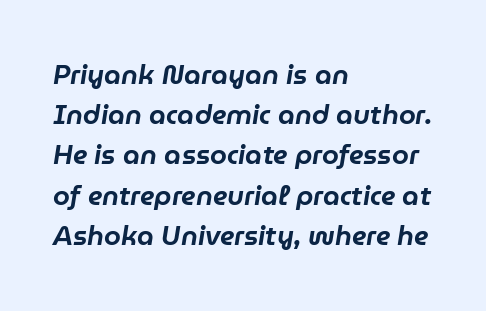
The image shows 27 px text type, italic (leaning right); set left-aligned, normal line spacing (1.49x), normal letter spacing, not underlined.
